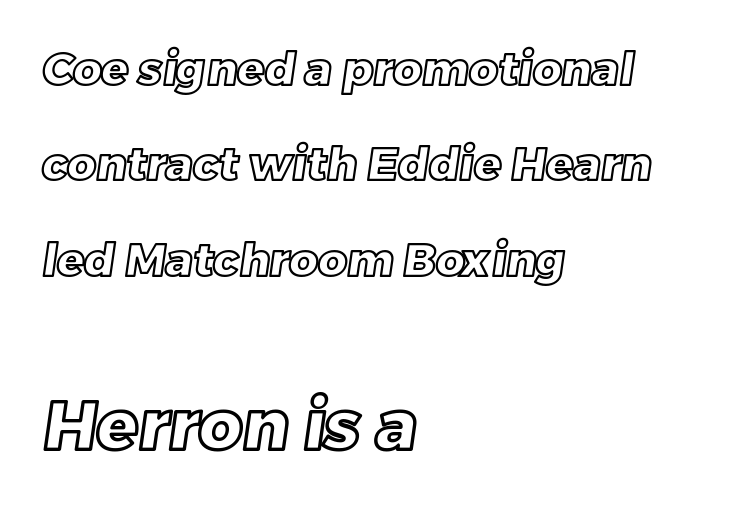
Q: Is the text underlined? A: No.
Q: How is the paragraph aligned? A: Left-aligned.
Q: Is the spacing between letters normal or unusually wide? A: Normal.
Q: Is the spacing between lines tight, normal or loose? A: Loose.
Q: Which block of text is set in a larger size, the first (top) or the second (bottom)? A: The second (bottom) one.
Q: Width (condensed, normal, or wide)? A: Normal.
Q: x-height? A: Large.
Q: Monospaced? A: No.
